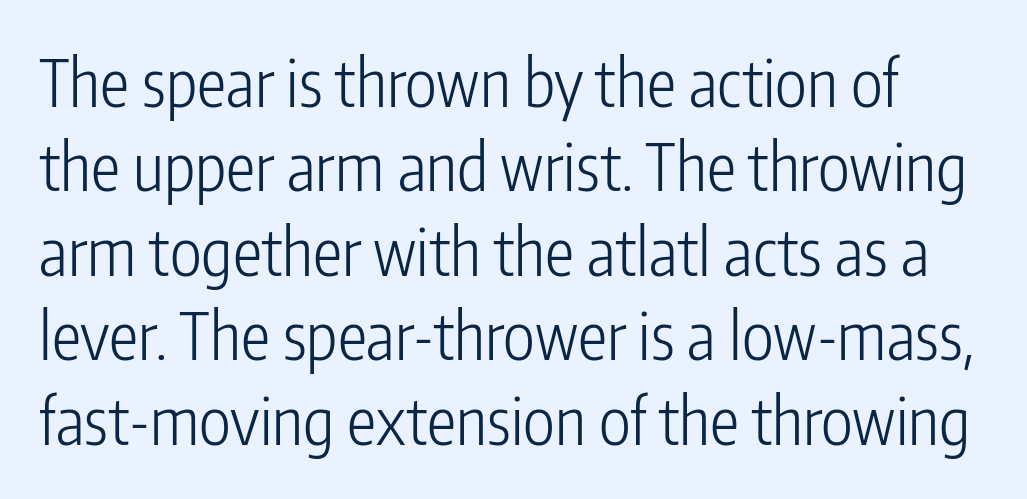
Q: Is the text bold? A: No.
Q: Is the text italic (slanted)? A: No, it is upright.
Q: Is the typeface a serif or a sans-serif typeface? A: Sans-serif.
Q: Is the text underlined? A: No.
Q: Is the spacing between letters normal or unusually wide? A: Normal.
Q: Is the spacing between lines tight, normal or loose? A: Normal.
Q: Width (condensed, normal, or wide)? A: Condensed.
Q: Stroke contrast? A: Low.
Q: x-height? A: Medium.
Q: Monospaced? A: No.
